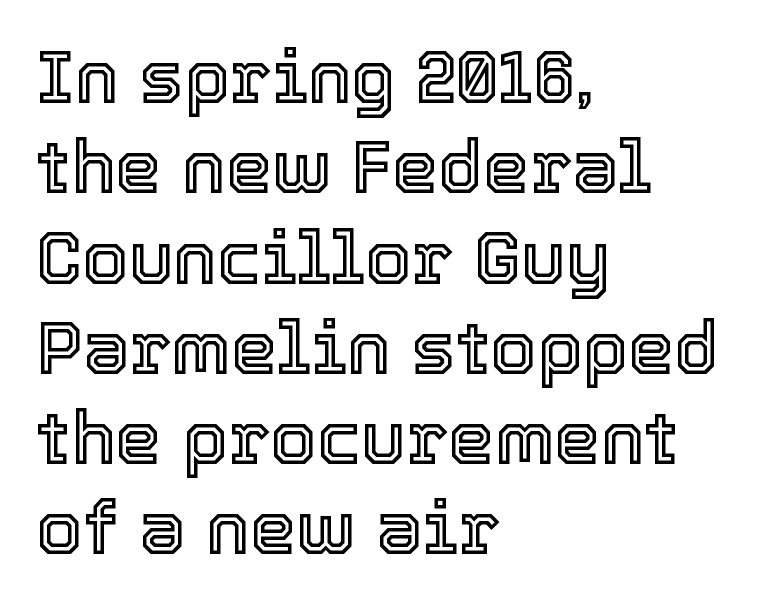
{"italic": "no", "width": "normal", "x_height": "medium", "monospaced": "no", "underline": "no", "align": "left", "line_spacing_ratio": 1.22, "letter_spacing": "normal", "letter_spacing_em": 0.0, "glyph_px": 74}
